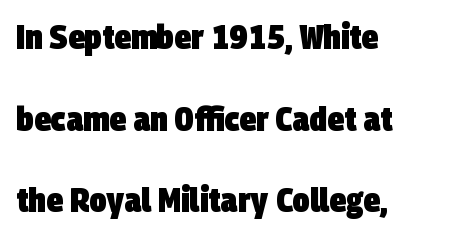
Q: Is the text bold? A: Yes.
Q: Is the typeface a serif or a sans-serif typeface? A: Sans-serif.
Q: Is the text underlined? A: No.
Q: How is the paragraph aligned? A: Left-aligned.
Q: Is the spacing between letters normal or unusually wide? A: Normal.
Q: Is the spacing between lines tight, normal or loose? A: Loose.
Q: Width (condensed, normal, or wide)? A: Condensed.
Q: Stroke contrast? A: Low.
Q: x-height? A: Large.
Q: Monospaced? A: No.
